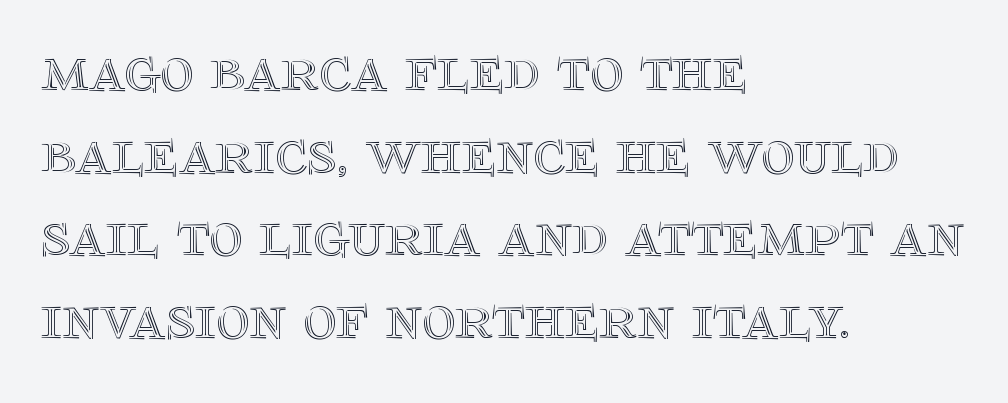
The rendering uses natural spacing where letterforms have individual widths. What's the leading like? Ordinary, nothing unusual. Posture: upright roman. Reading down the block, your eye returns to a fixed left position each line. A typesetter would call this zero additional tracking. Glance below the letters and you will spot only blank space.
